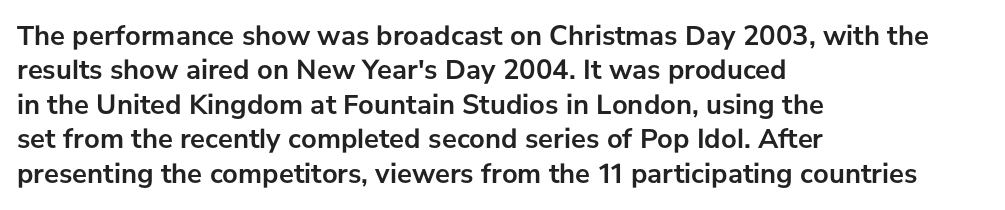
{"serif": "no", "italic": "no", "bold": "yes", "weight": "semibold", "width": "normal", "stroke_contrast": "low", "x_height": "medium", "monospaced": "no", "underline": "no", "align": "left", "line_spacing_ratio": 1.23, "letter_spacing": "normal", "letter_spacing_em": 0.0, "glyph_px": 28}
